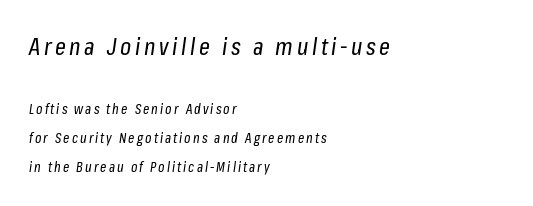
Interline gaps are noticeably wide in this sample. One-word summary of the alignment: left. No word sits above an underline. Whoever set this made the first block the dominant, larger element.
